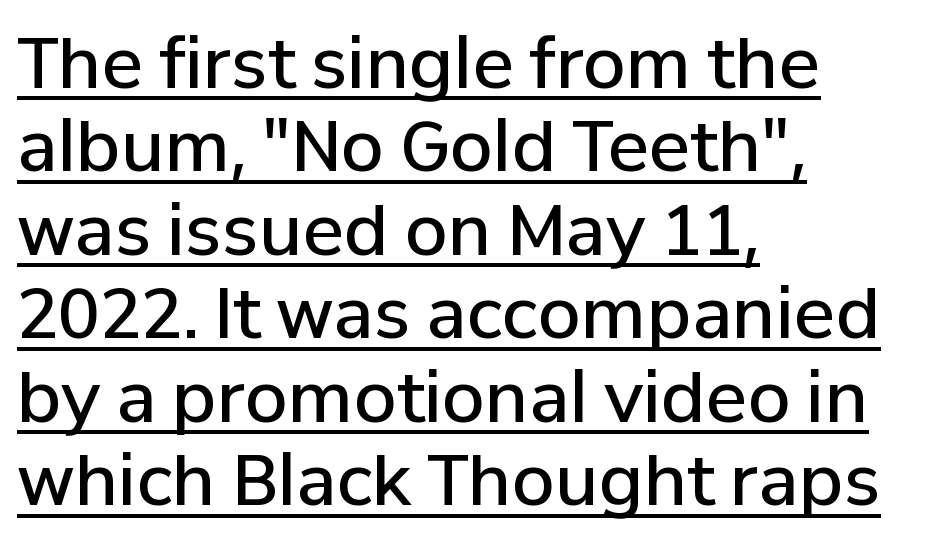
The image shows 69 px semibold sans-serif type, upright; set left-aligned, line spacing 1.21x, normal letter spacing, underlined; low stroke contrast and a medium x-height.
